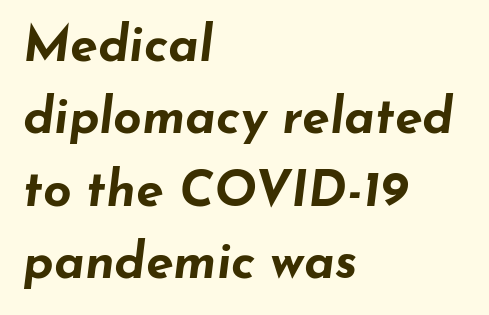
{"italic": "yes", "lean": "right", "slant_degrees": 7, "bold": "yes", "weight": "bold", "width": "wide", "stroke_contrast": "low", "x_height": "small", "monospaced": "no", "underline": "no", "align": "left", "line_spacing": "normal", "line_spacing_ratio": 1.45, "letter_spacing": "normal", "letter_spacing_em": 0.0, "glyph_px": 50}
